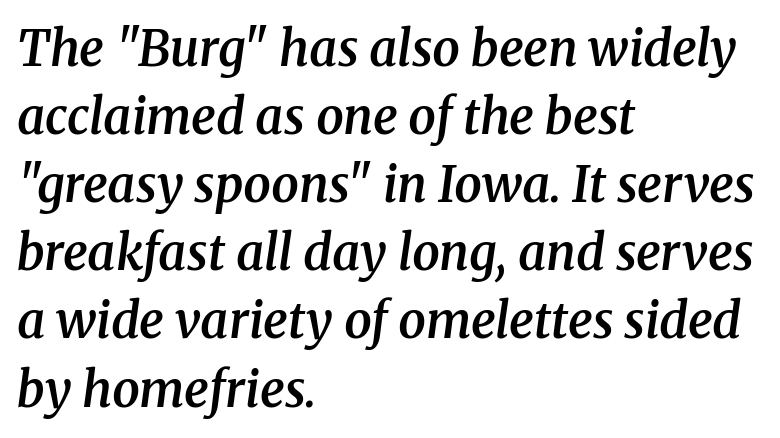
These lines were composed using italics. A fair bit of extra ink — the face is semibold, not bold. The horizontal fit of the characters is conventional and even. Just letters on the line, the space beneath them empty. The text was rendered using a seriffed face with decorative stroke endings. Leading matches the norm, producing a regular column.
